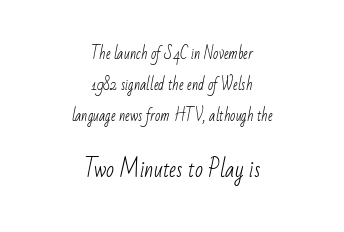
The image shows 21 px text type; set centered, loose line spacing (2.2x), normal letter spacing, not underlined; the second (bottom) block is 1.5x larger.
